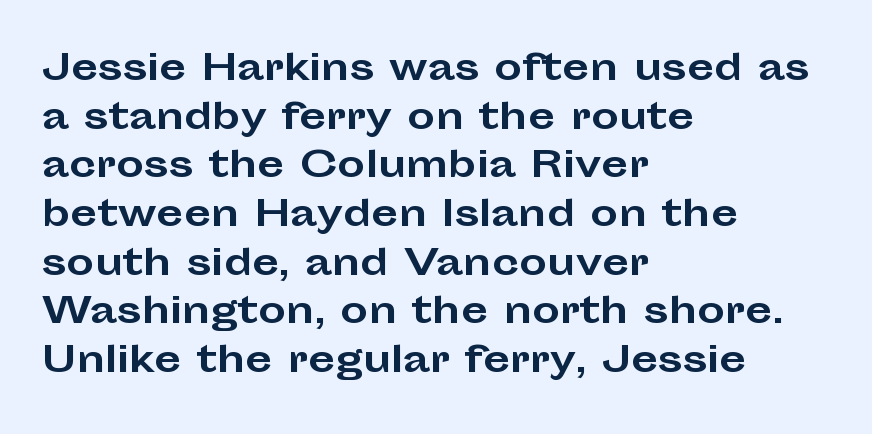
{"serif": "no", "italic": "no", "bold": "yes", "weight": "bold", "width": "wide", "stroke_contrast": "low", "x_height": "medium", "monospaced": "no", "underline": "no", "align": "left", "line_spacing": "normal", "line_spacing_ratio": 1.39, "letter_spacing": "normal", "letter_spacing_em": 0.0, "glyph_px": 35}
